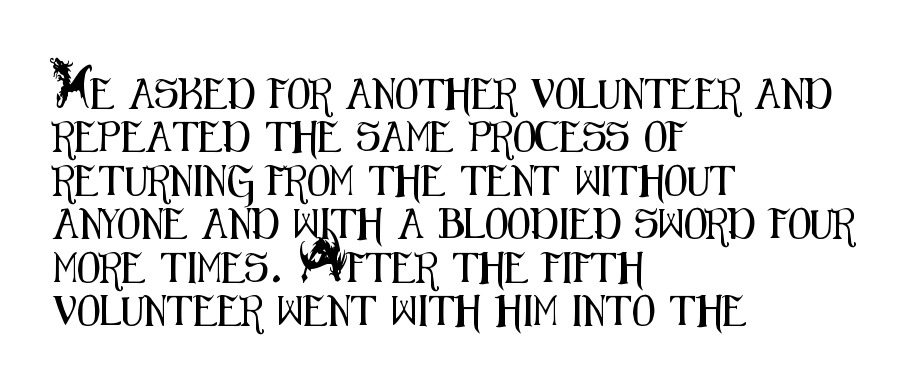
Q: Is the text italic (slanted)? A: No, it is upright.
Q: Is the typeface a serif or a sans-serif typeface? A: Sans-serif.
Q: Is the text underlined? A: No.
Q: How is the paragraph aligned? A: Left-aligned.
Q: Is the spacing between letters normal or unusually wide? A: Normal.
Q: Is the spacing between lines tight, normal or loose? A: Normal.
Q: Width (condensed, normal, or wide)? A: Condensed.
Q: Stroke contrast? A: Medium.
Q: x-height? A: Small.
Q: Monospaced? A: No.
